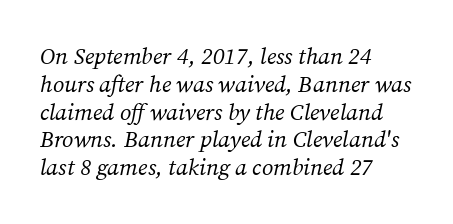
{"italic": "yes", "lean": "right", "slant_degrees": 12, "bold": "no", "underline": "no", "align": "left", "line_spacing_ratio": 1.21, "letter_spacing": "normal", "letter_spacing_em": 0.0, "glyph_px": 23}
